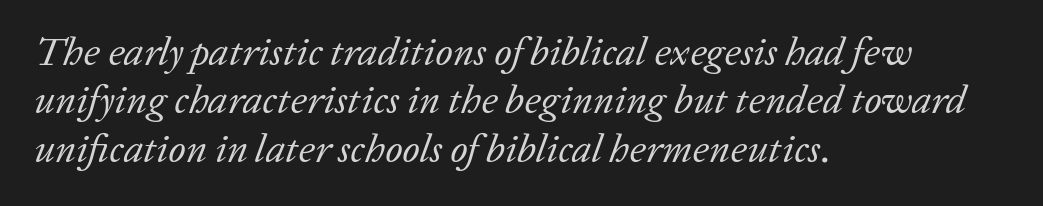
In CSS terms this would be text-align: left. The glyphs look as if they've been sheared to an angle. The baseline area is clear. Serifs: yes, visible at the terminals of the letterforms.
